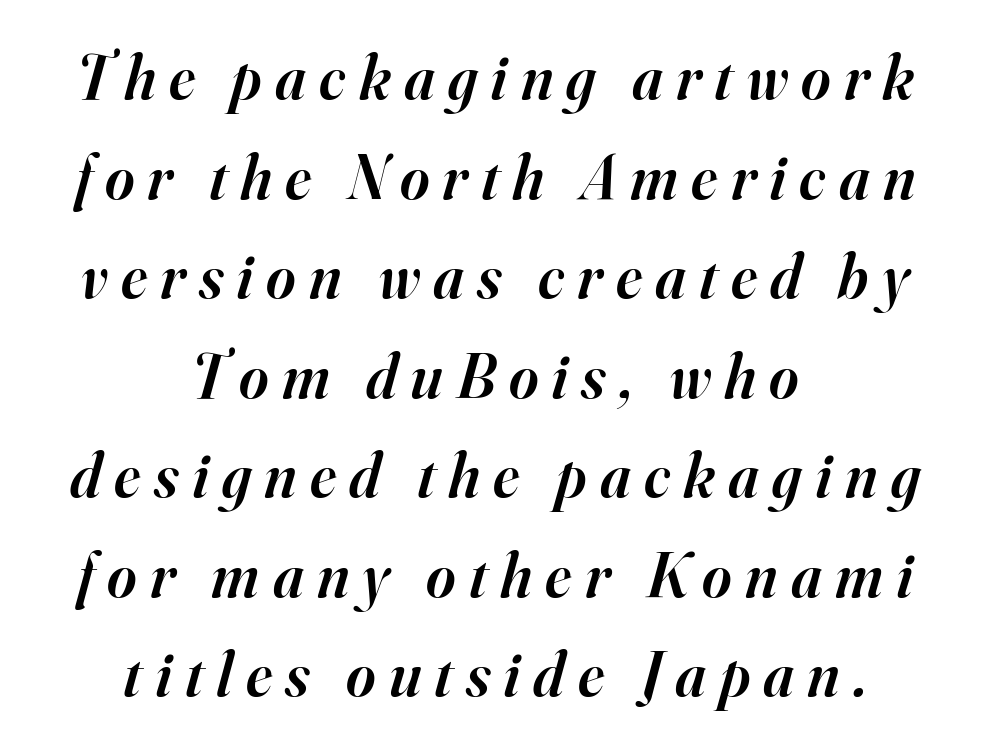
{"serif": "yes", "italic": "yes", "lean": "right", "slant_degrees": 16, "bold": "semi", "weight": "semibold", "width": "normal", "stroke_contrast": "high", "x_height": "small", "monospaced": "no", "underline": "no", "align": "center", "line_spacing": "normal", "line_spacing_ratio": 1.58, "letter_spacing": "wide", "letter_spacing_em": 0.21, "glyph_px": 63}
